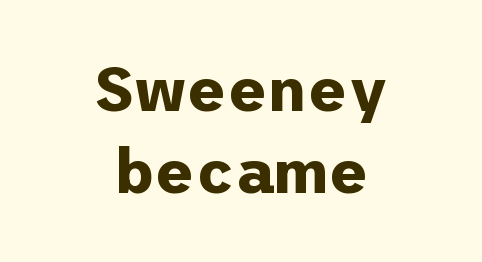
The image shows 62 px bold sans-serif type, upright; set centered, normal line spacing (1.33x), normal letter spacing, not underlined; low stroke contrast and a medium x-height.
